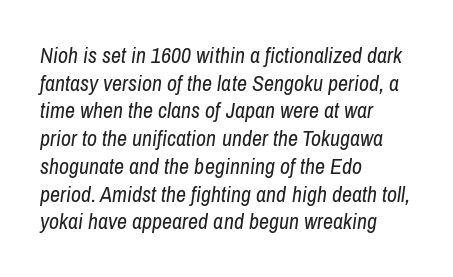
{"italic": "yes", "lean": "right", "slant_degrees": 8, "bold": "no", "underline": "no", "align": "left", "line_spacing": "normal", "line_spacing_ratio": 1.26, "letter_spacing": "normal", "letter_spacing_em": 0.0, "glyph_px": 22}
